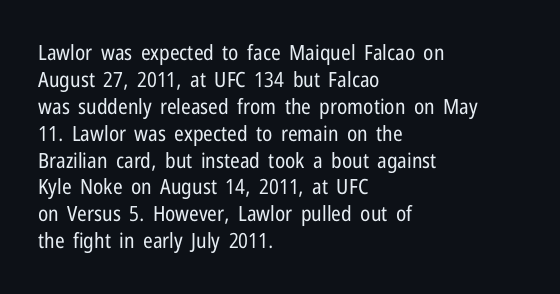
{"italic": "no", "bold": "no", "underline": "no", "align": "left", "line_spacing": "normal", "line_spacing_ratio": 1.28, "letter_spacing": "normal", "letter_spacing_em": 0.0, "glyph_px": 21}
